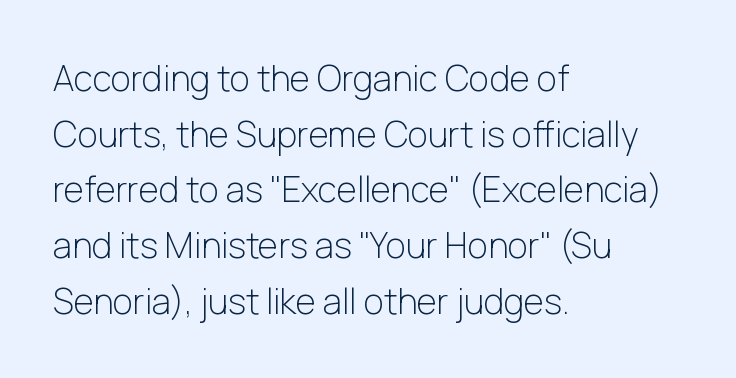
Q: Is the text bold? A: No.
Q: Is the text italic (slanted)? A: No, it is upright.
Q: Is the typeface a serif or a sans-serif typeface? A: Sans-serif.
Q: Is the text underlined? A: No.
Q: How is the paragraph aligned? A: Left-aligned.
Q: Is the spacing between letters normal or unusually wide? A: Normal.
Q: Is the spacing between lines tight, normal or loose? A: Normal.
Q: Width (condensed, normal, or wide)? A: Normal.
Q: Stroke contrast? A: Low.
Q: x-height? A: Medium.
Q: Monospaced? A: No.
